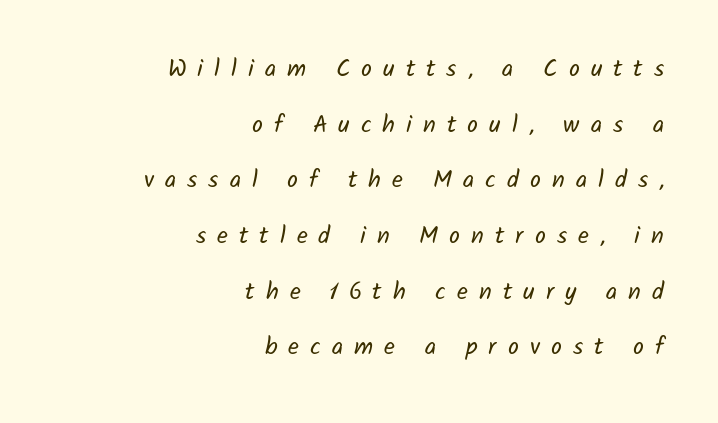
Inter-character spacing is expanded well beyond the font's built-in metrics. Line spacing here is loose. Stem width sits at or under what a default text font uses. Decoration check: the copy has no underline. The paragraph has a hard right edge and a soft left edge.
